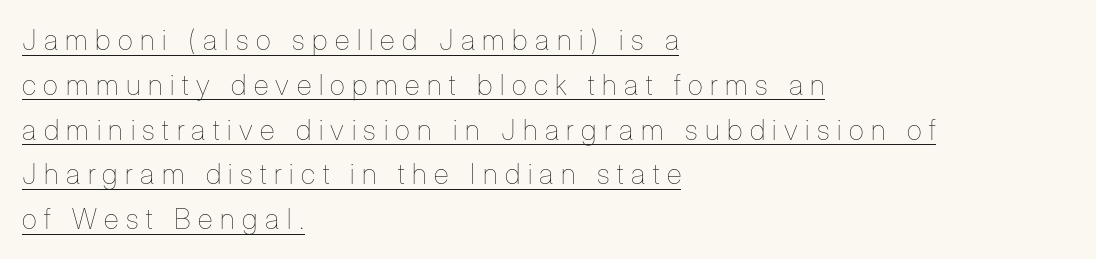
Q: Is the text bold? A: No.
Q: Is the text italic (slanted)? A: No, it is upright.
Q: Is the text underlined? A: Yes.
Q: How is the paragraph aligned? A: Left-aligned.
Q: Is the spacing between letters normal or unusually wide? A: Unusually wide.
Q: Is the spacing between lines tight, normal or loose? A: Normal.
Q: Width (condensed, normal, or wide)? A: Condensed.
Q: Stroke contrast? A: Low.
Q: x-height? A: Medium.
Q: Monospaced? A: No.
